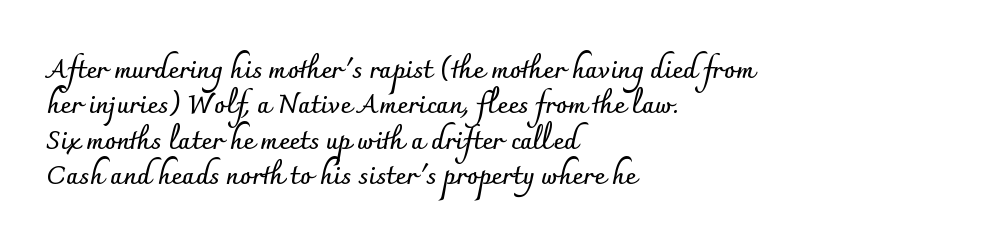
Q: Is the text bold? A: Yes.
Q: Is the text italic (slanted)? A: Yes.
Q: Is the text underlined? A: No.
Q: How is the paragraph aligned? A: Left-aligned.
Q: Is the spacing between letters normal or unusually wide? A: Normal.
Q: Is the spacing between lines tight, normal or loose? A: Normal.
